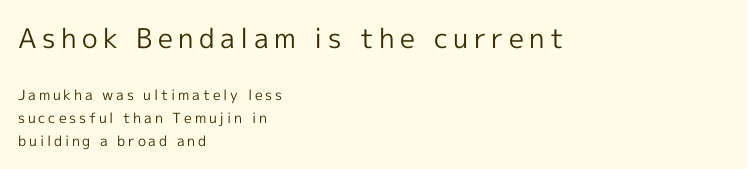
The image shows 27 px text type, upright; set left-aligned, normal line spacing (1.64x), unusually wide letter spacing (+0.2 em), not underlined; the first (top) block is 1.93x larger.
